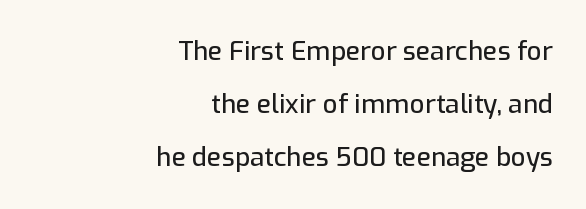
The image shows 26 px text type, upright; set right-aligned, loose line spacing (2.04x), normal letter spacing, not underlined.
